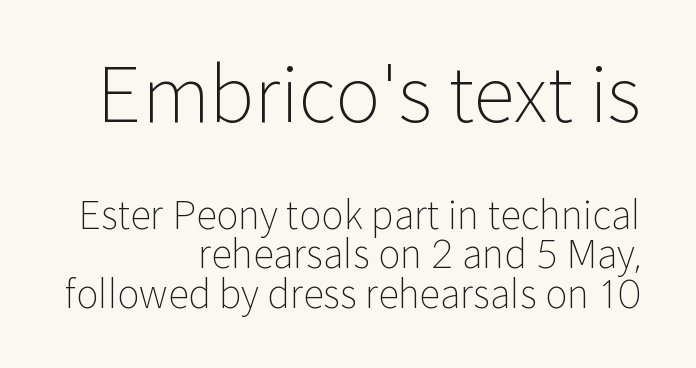
Q: Is the text bold? A: No.
Q: Is the text italic (slanted)? A: No, it is upright.
Q: Is the typeface a serif or a sans-serif typeface? A: Sans-serif.
Q: Is the text underlined? A: No.
Q: How is the paragraph aligned? A: Right-aligned.
Q: Is the spacing between letters normal or unusually wide? A: Normal.
Q: Is the spacing between lines tight, normal or loose? A: Tight.
Q: Which block of text is set in a larger size, the first (top) or the second (bottom)? A: The first (top) one.
Q: Width (condensed, normal, or wide)? A: Normal.
Q: Stroke contrast? A: Low.
Q: x-height? A: Medium.
Q: Monospaced? A: No.
